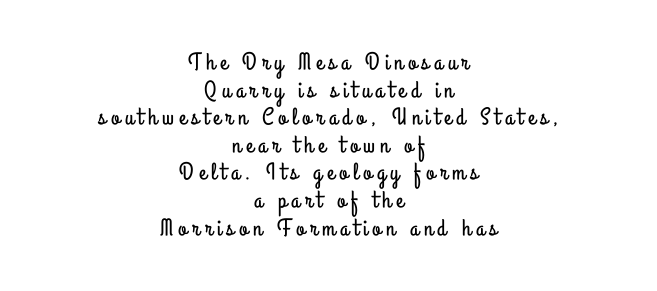
{"italic": "no", "underline": "no", "align": "center", "line_spacing": "tight", "line_spacing_ratio": 1.15, "letter_spacing": "wide", "letter_spacing_em": 0.21, "glyph_px": 24}
